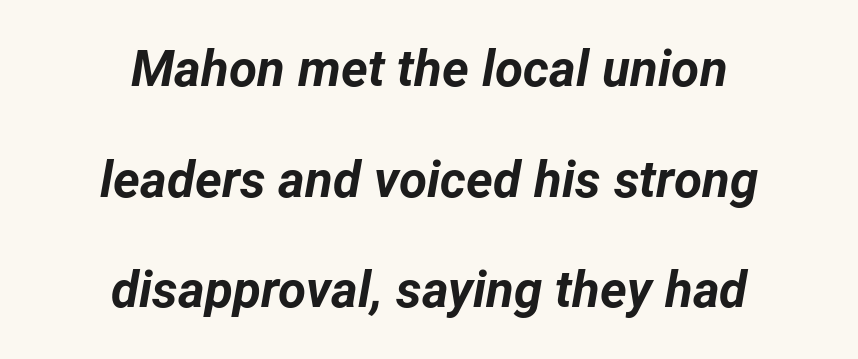
The face used here is rendered with its standard letterfit. As a designer I'd log this as weight 700, bold. A clean baseline with only descenders dipping below it. Italic: yes, the glyphs are oblique.
